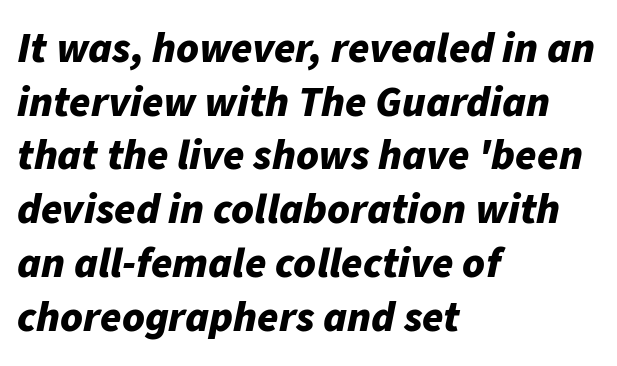
Q: Is the text bold? A: Yes.
Q: Is the text italic (slanted)? A: Yes, it leans right by about 11 degrees.
Q: Is the text underlined? A: No.
Q: How is the paragraph aligned? A: Left-aligned.
Q: Is the spacing between letters normal or unusually wide? A: Normal.
Q: Is the spacing between lines tight, normal or loose? A: Normal.
Q: Width (condensed, normal, or wide)? A: Normal.
Q: Stroke contrast? A: Low.
Q: x-height? A: Medium.
Q: Monospaced? A: No.
